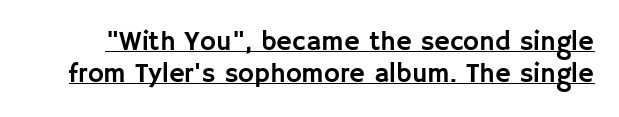
Q: Is the text italic (slanted)? A: No, it is upright.
Q: Is the text underlined? A: Yes.
Q: Is the spacing between letters normal or unusually wide? A: Normal.
